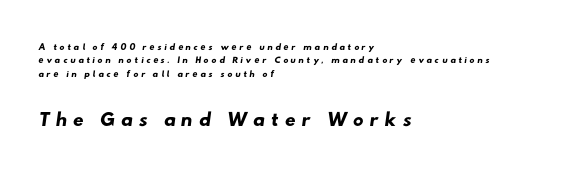
{"serif": "no", "width": "wide", "stroke_contrast": "low", "x_height": "small", "monospaced": "no", "underline": "no", "align": "left", "line_spacing": "tight", "line_spacing_ratio": 0.96, "larger_block": "second", "size_ratio": 2.14, "glyph_px": 30}
